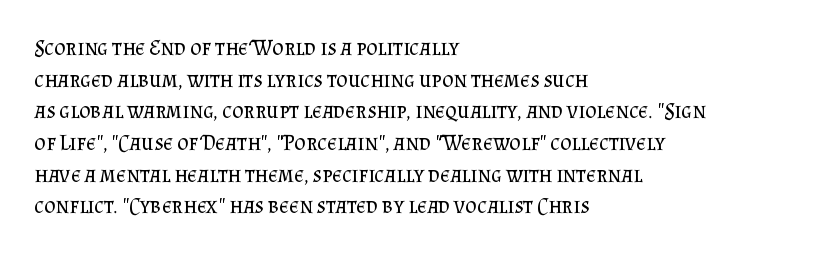
The image shows 22 px text type, upright; set left-aligned, normal line spacing (1.44x), normal letter spacing, not underlined.
